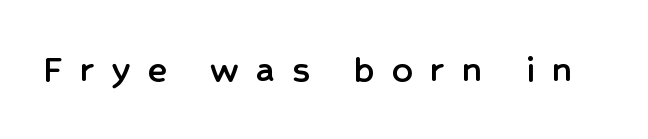
The image shows 40 px sans-serif type, upright; set unusually wide letter spacing (+0.44 em), not underlined; low stroke contrast and a medium x-height.
